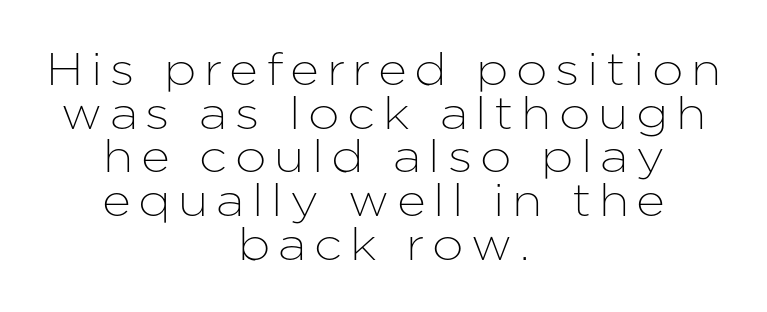
The image shows 45 px sans-serif type, upright; set centered, tight line spacing (0.97x), not underlined; low stroke contrast and a medium x-height.
